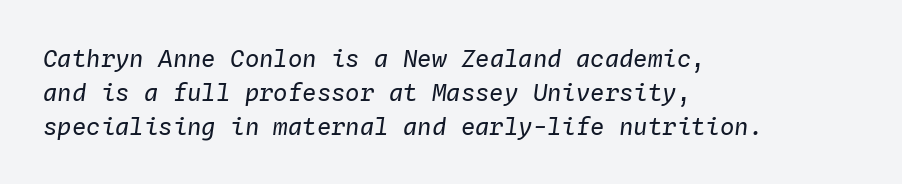
This rendering leaves character spacing at its baseline value. If you measured baseline to baseline, you'd find a middling distance. Slant detected: the letters are inclined. The setting favours the left margin, as ordinary paragraphs usually do.
